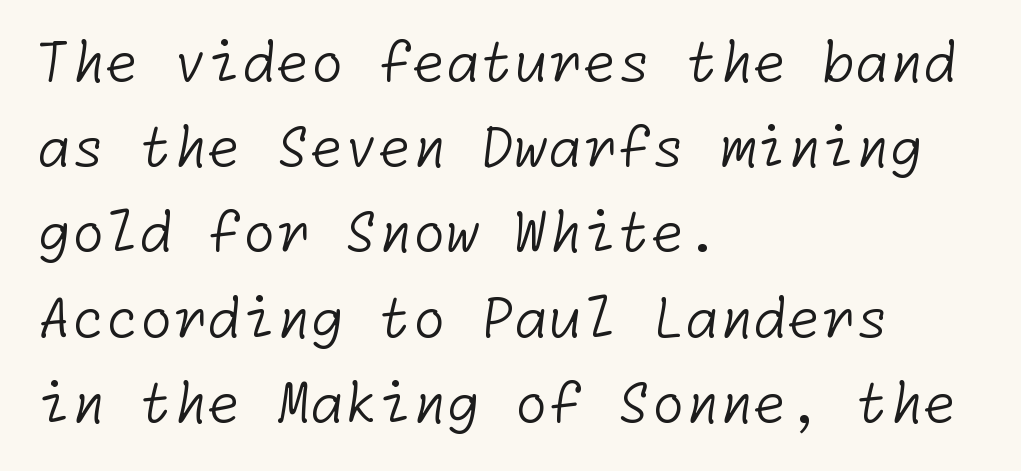
No extra ink here — the face is not bold. The paragraph shown leans on its left margin. The passage shown is typeset with a sans-serif family. Anything drawn beneath the words? Only blank space. The lines sit at an ordinary, default distance from one another. Is the letter spacing exaggerated? No — it looks like the ordinary default.
